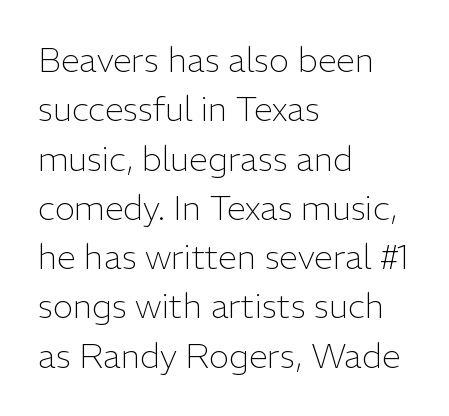
{"serif": "no", "italic": "no", "bold": "no", "weight": "light", "width": "normal", "stroke_contrast": "low", "x_height": "medium", "monospaced": "no", "underline": "no", "align": "left", "line_spacing": "normal", "line_spacing_ratio": 1.45, "letter_spacing": "normal", "letter_spacing_em": 0.0, "glyph_px": 34}
